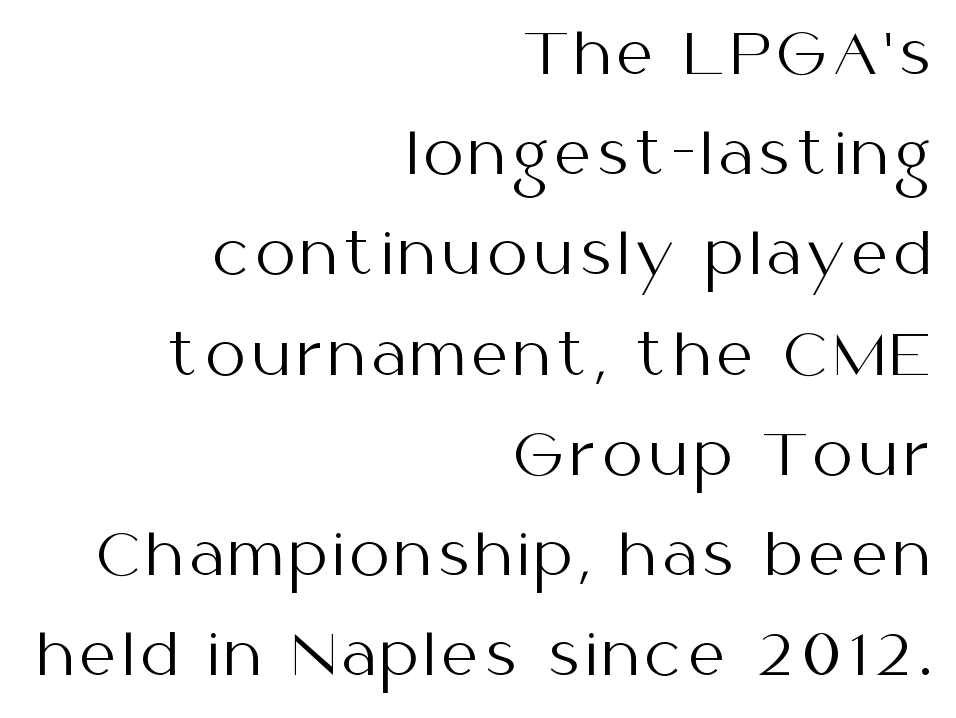
Does the type have serifs? No, each stem ends abruptly. Heaviness? Minimal to ordinary, like unemphasized prose. The words here are not underlined. You could not count columns in this text — the font is proportionally spaced. Every stem runs plumb, perpendicular to the baseline. These lines stack with their right ends in a neat column.
